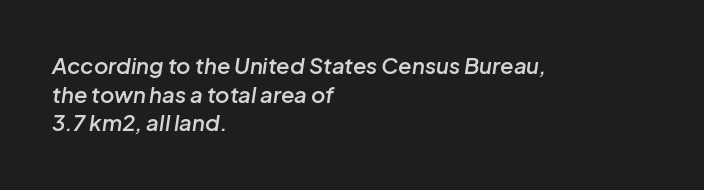
The image shows 22 px text type, italic (leaning right); set left-aligned, normal line spacing (1.3x), normal letter spacing, not underlined.
